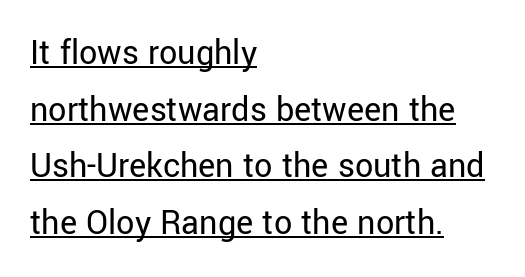
{"serif": "no", "italic": "no", "bold": "no", "weight": "regular", "width": "normal", "stroke_contrast": "low", "x_height": "medium", "monospaced": "no", "underline": "yes", "align": "left", "line_spacing": "normal", "line_spacing_ratio": 1.57, "letter_spacing": "normal", "letter_spacing_em": 0.0, "glyph_px": 36}
